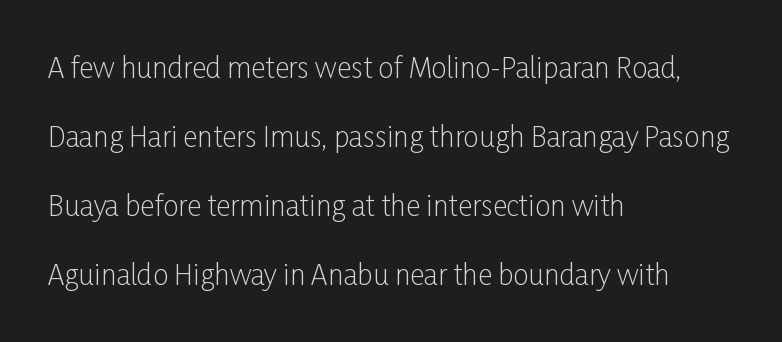
{"serif": "no", "italic": "no", "bold": "no", "weight": "light", "width": "condensed", "stroke_contrast": "low", "x_height": "medium", "monospaced": "no", "underline": "no", "align": "left", "line_spacing": "loose", "line_spacing_ratio": 2.47, "letter_spacing": "normal", "letter_spacing_em": 0.0, "glyph_px": 28}
